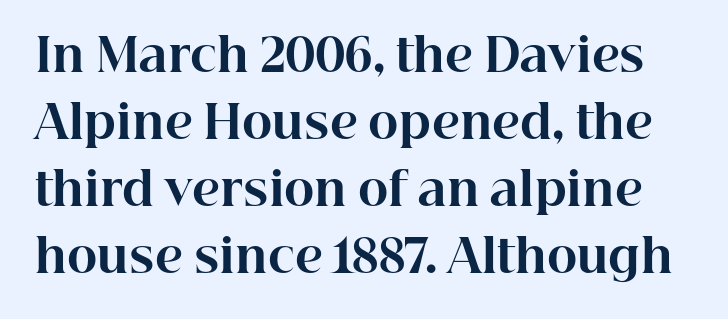
{"serif": "yes", "italic": "no", "bold": "yes", "weight": "bold", "width": "normal", "stroke_contrast": "high", "x_height": "medium", "monospaced": "no", "underline": "no", "line_spacing": "normal", "line_spacing_ratio": 1.46, "letter_spacing": "normal", "letter_spacing_em": 0.0, "glyph_px": 46}
